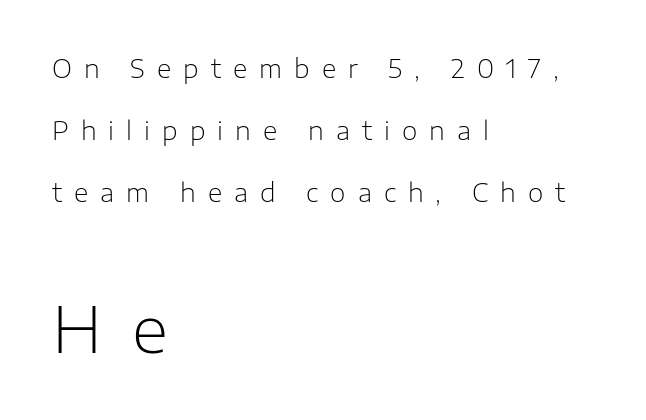
{"serif": "no", "italic": "no", "bold": "no", "weight": "light", "width": "normal", "stroke_contrast": "low", "x_height": "medium", "monospaced": "no", "underline": "no", "align": "left", "line_spacing": "loose", "line_spacing_ratio": 2.48, "letter_spacing": "wide", "letter_spacing_em": 0.48, "larger_block": "second", "size_ratio": 2.52, "glyph_px": 63}
